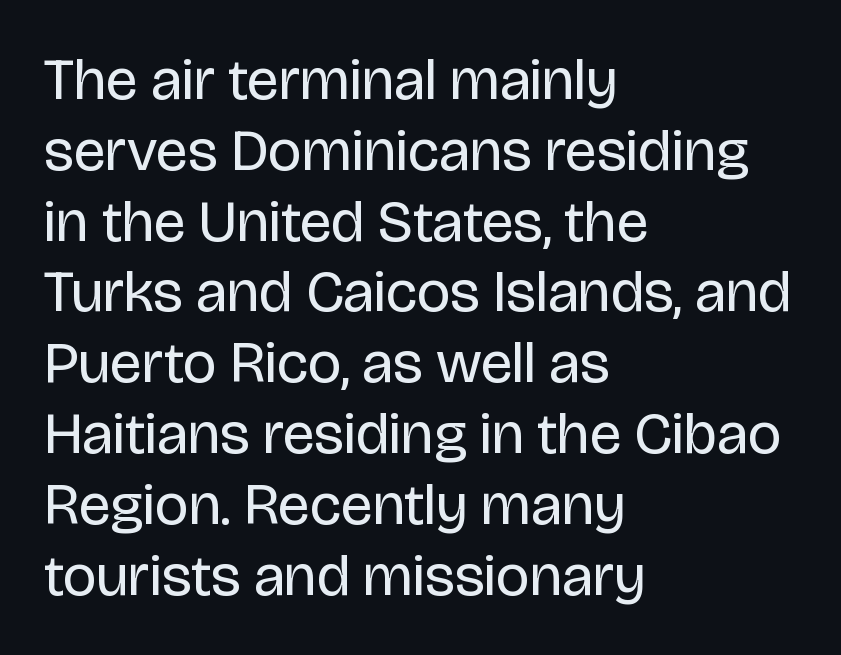
The image shows 59 px regular-weight sans-serif type, upright; set left-aligned, line spacing 1.2x, normal letter spacing, not underlined; low stroke contrast and a large x-height.
